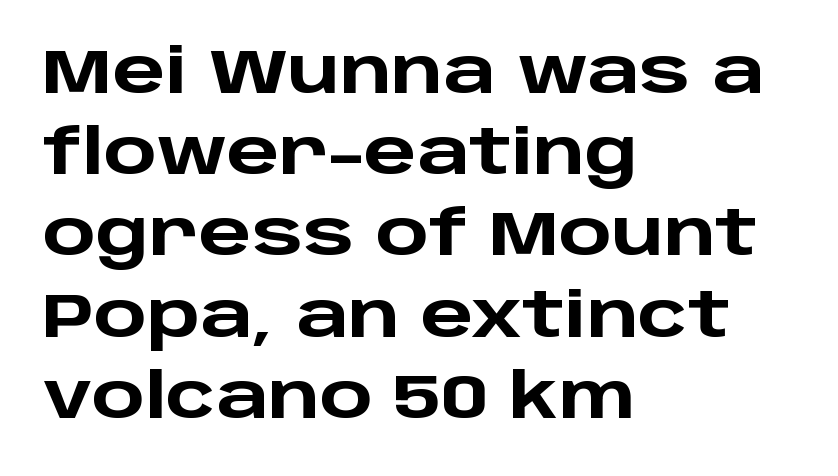
{"serif": "no", "italic": "no", "bold": "yes", "weight": "heavy", "width": "wide", "stroke_contrast": "low", "x_height": "large", "monospaced": "no", "underline": "no", "align": "left", "line_spacing": "normal", "line_spacing_ratio": 1.31, "letter_spacing": "normal", "letter_spacing_em": 0.0, "glyph_px": 62}
